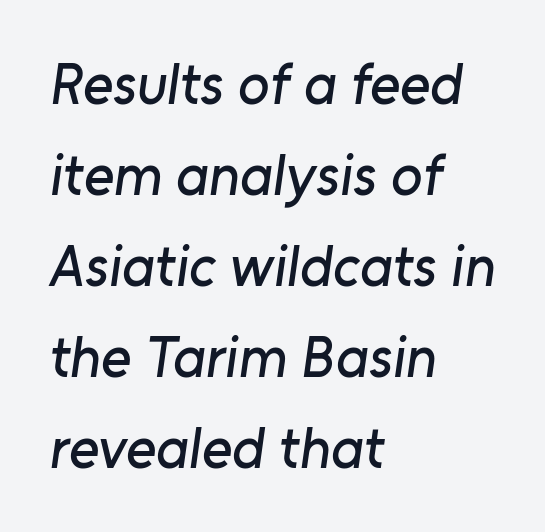
The image shows 58 px sans-serif type; set left-aligned, normal line spacing (1.57x), normal letter spacing, not underlined; low stroke contrast and a medium x-height.
